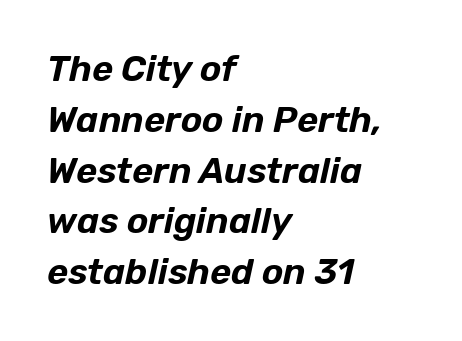
A student would call this left alignment; a typographer would say flush left, rag right. The letters advance in unequal steps, a hallmark of proportional type. Just letters on the line, the space beneath them empty. Short note: letters normally spaced. You can tell it's italic because the verticals aren't actually vertical.
